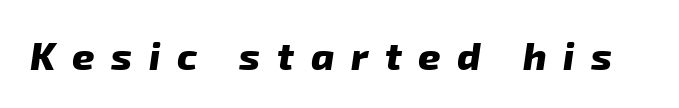
{"serif": "no", "bold": "yes", "weight": "heavy", "width": "normal", "stroke_contrast": "low", "x_height": "medium", "monospaced": "no", "underline": "no", "letter_spacing": "wide", "letter_spacing_em": 0.43, "glyph_px": 39}
